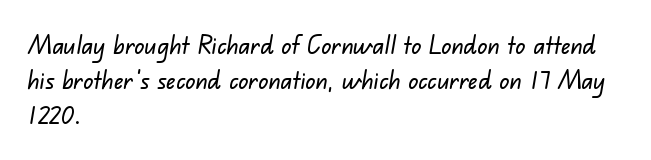
Q: Is the text underlined? A: No.
Q: How is the paragraph aligned? A: Left-aligned.
Q: Is the spacing between letters normal or unusually wide? A: Normal.
Q: Is the spacing between lines tight, normal or loose? A: Normal.
